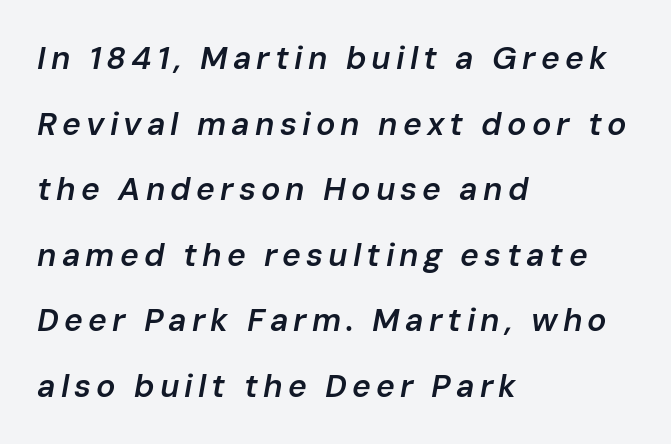
Q: Is the text bold? A: Semi-bold.
Q: Is the text italic (slanted)? A: Yes, it leans right by about 10 degrees.
Q: Is the text underlined? A: No.
Q: How is the paragraph aligned? A: Left-aligned.
Q: Is the spacing between lines tight, normal or loose? A: Loose.
Q: Width (condensed, normal, or wide)? A: Normal.
Q: Stroke contrast? A: Low.
Q: x-height? A: Medium.
Q: Monospaced? A: No.
